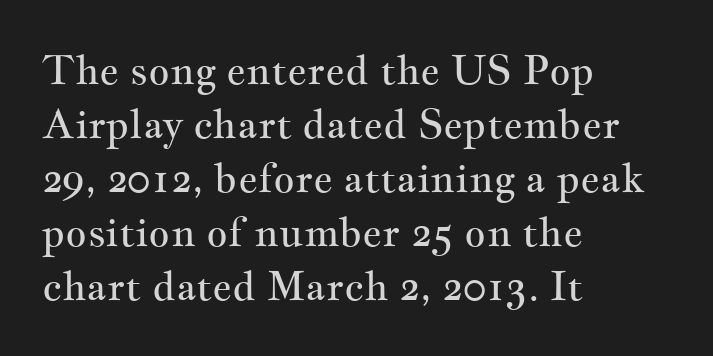
{"serif": "yes", "italic": "no", "bold": "no", "weight": "regular", "width": "wide", "stroke_contrast": "medium", "x_height": "small", "monospaced": "no", "underline": "no", "align": "left", "line_spacing": "normal", "line_spacing_ratio": 1.32, "letter_spacing": "normal", "letter_spacing_em": 0.0, "glyph_px": 41}
